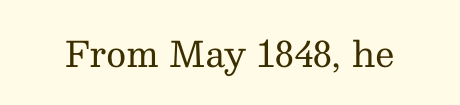
{"serif": "yes", "italic": "no", "bold": "no", "weight": "regular", "width": "normal", "stroke_contrast": "medium", "x_height": "medium", "monospaced": "no", "underline": "no", "letter_spacing": "normal", "letter_spacing_em": 0.0, "glyph_px": 35}
